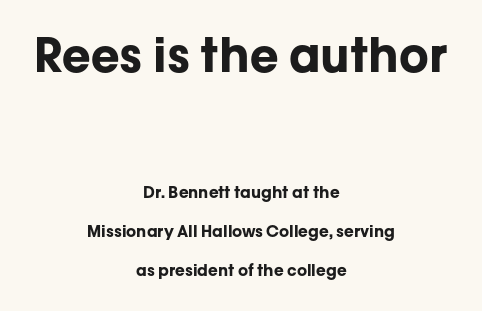
{"serif": "no", "italic": "no", "bold": "yes", "weight": "bold", "width": "normal", "stroke_contrast": "low", "x_height": "medium", "monospaced": "no", "underline": "no", "align": "center", "line_spacing": "loose", "line_spacing_ratio": 2.45, "letter_spacing": "normal", "letter_spacing_em": 0.0, "larger_block": "first", "size_ratio": 2.94, "glyph_px": 47}
